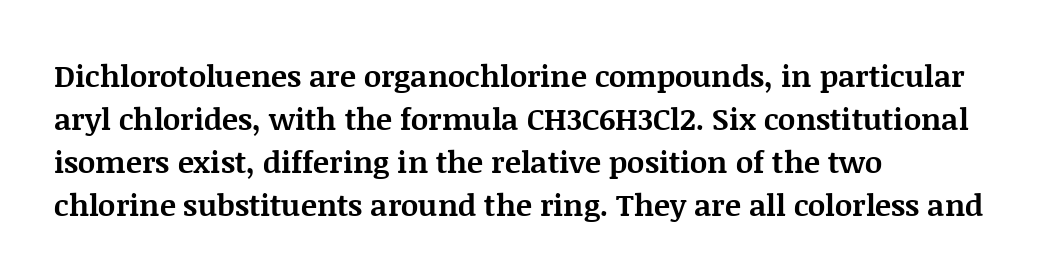
Q: Is the text bold? A: Yes.
Q: Is the text italic (slanted)? A: No, it is upright.
Q: Is the typeface a serif or a sans-serif typeface? A: Serif.
Q: Is the text underlined? A: No.
Q: How is the paragraph aligned? A: Left-aligned.
Q: Is the spacing between letters normal or unusually wide? A: Normal.
Q: Is the spacing between lines tight, normal or loose? A: Normal.
Q: Width (condensed, normal, or wide)? A: Normal.
Q: Stroke contrast? A: Medium.
Q: x-height? A: Large.
Q: Monospaced? A: No.
